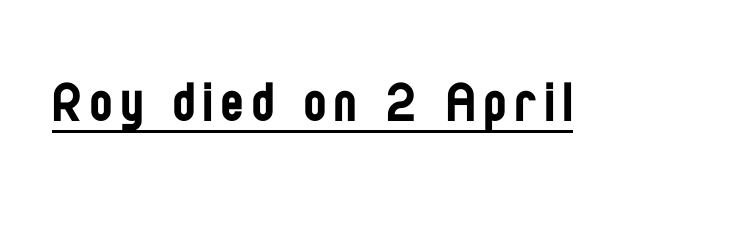
The image shows 66 px regular-weight, condensed sans-serif type, upright; set underlined; low stroke contrast and a large x-height.
